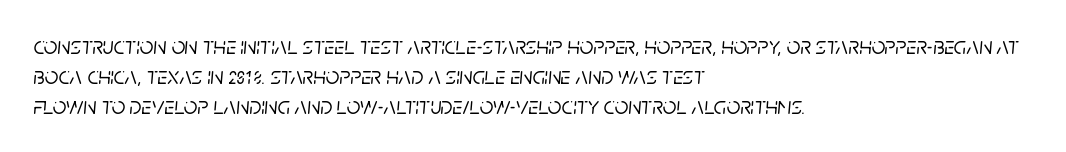
Slant detected: the letters are inclined. Glance below the letters and you will spot only blank space. Compared with typical paragraphs, the rows here are spaced about the same. The text block is weighted toward the left margin, trailing off unevenly rightward. The horizontal fit of the characters is conventional and even.
